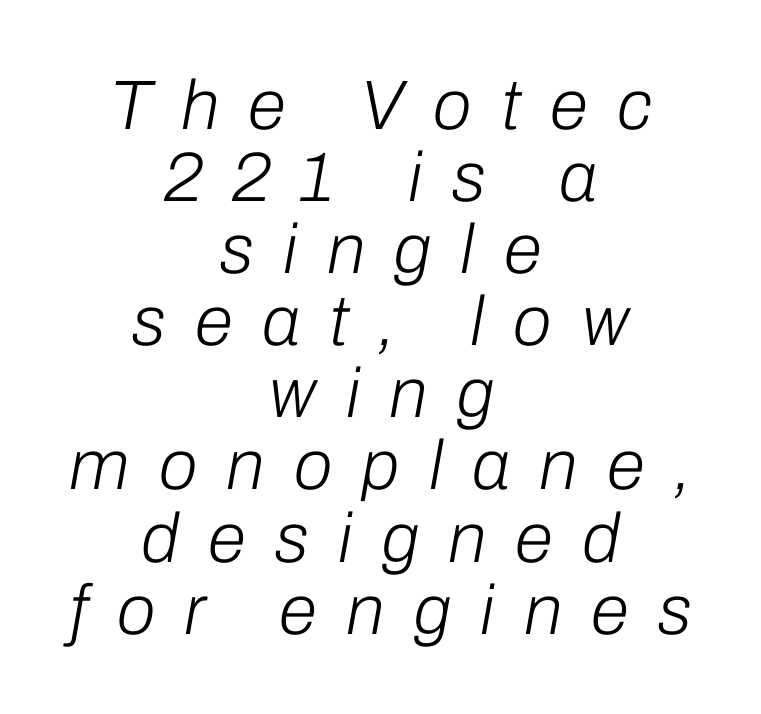
{"italic": "yes", "lean": "right", "slant_degrees": 10, "bold": "no", "weight": "light", "width": "normal", "stroke_contrast": "low", "x_height": "medium", "monospaced": "no", "underline": "no", "align": "center", "line_spacing": "tight", "line_spacing_ratio": 1.03, "letter_spacing": "wide", "letter_spacing_em": 0.42, "glyph_px": 70}
